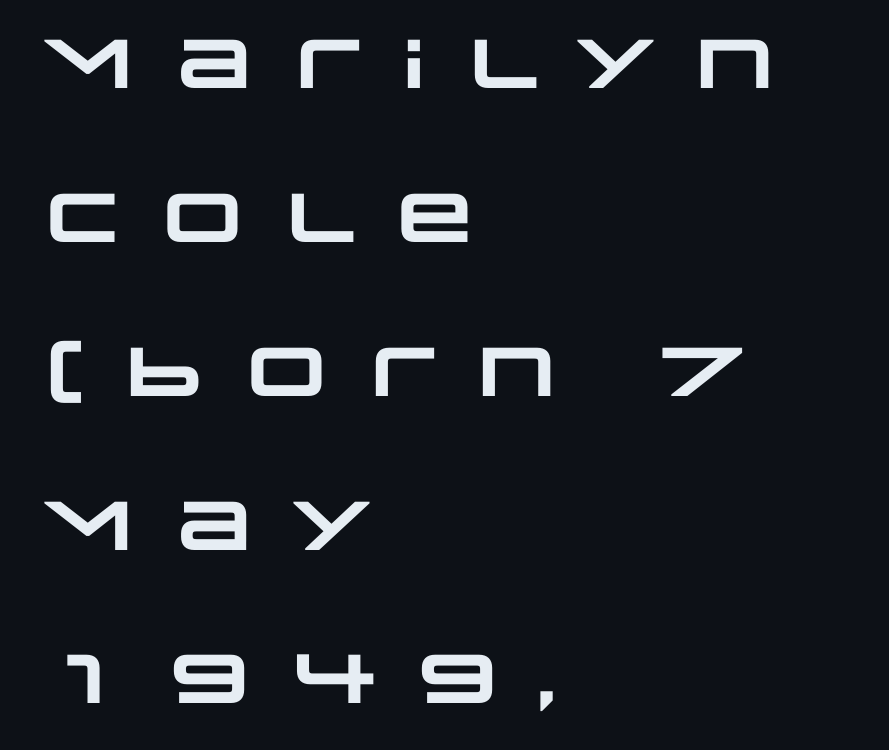
The image shows 69 px heavy, wide sans-serif type; set left-aligned, loose line spacing (2.23x), unusually wide letter spacing (+0.25 em), not underlined; low stroke contrast and a large x-height.
